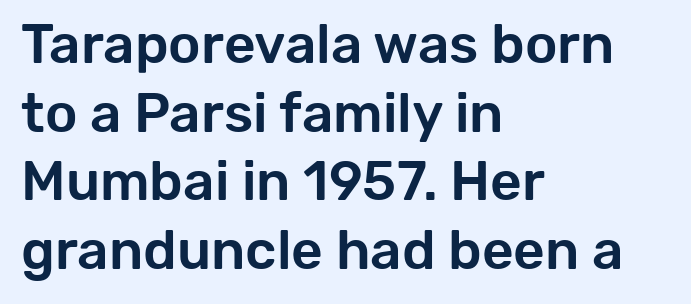
Q: Is the text italic (slanted)? A: No, it is upright.
Q: Is the typeface a serif or a sans-serif typeface? A: Sans-serif.
Q: Is the text underlined? A: No.
Q: How is the paragraph aligned? A: Left-aligned.
Q: Is the spacing between letters normal or unusually wide? A: Normal.
Q: Is the spacing between lines tight, normal or loose? A: Normal.
Q: Width (condensed, normal, or wide)? A: Normal.
Q: Stroke contrast? A: Low.
Q: x-height? A: Medium.
Q: Monospaced? A: No.
